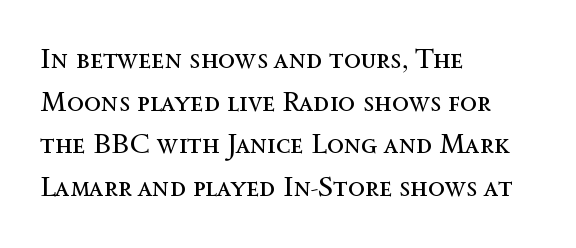
{"italic": "no", "bold": "no", "weight": "regular", "width": "normal", "x_height": "medium", "monospaced": "no", "underline": "no", "align": "left", "line_spacing": "normal", "line_spacing_ratio": 1.52, "letter_spacing": "normal", "letter_spacing_em": 0.0, "glyph_px": 28}
